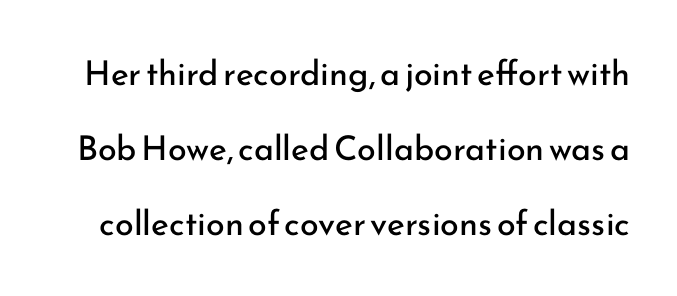
{"serif": "no", "italic": "no", "bold": "no", "weight": "regular", "width": "normal", "stroke_contrast": "low", "x_height": "small", "monospaced": "no", "underline": "no", "line_spacing": "loose", "line_spacing_ratio": 2.2, "letter_spacing": "normal", "letter_spacing_em": 0.0, "glyph_px": 34}
